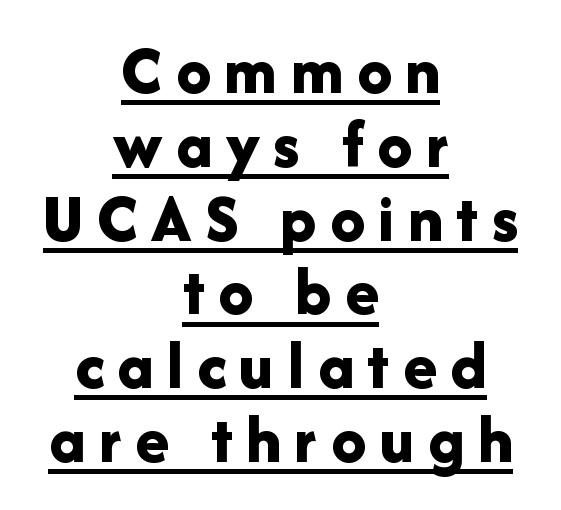
Q: Is the text bold? A: Yes.
Q: Is the text italic (slanted)? A: No, it is upright.
Q: Is the typeface a serif or a sans-serif typeface? A: Sans-serif.
Q: Is the text underlined? A: Yes.
Q: How is the paragraph aligned? A: Centered.
Q: Is the spacing between letters normal or unusually wide? A: Unusually wide.
Q: Is the spacing between lines tight, normal or loose? A: Tight.
Q: Width (condensed, normal, or wide)? A: Normal.
Q: Stroke contrast? A: Low.
Q: x-height? A: Medium.
Q: Monospaced? A: No.
